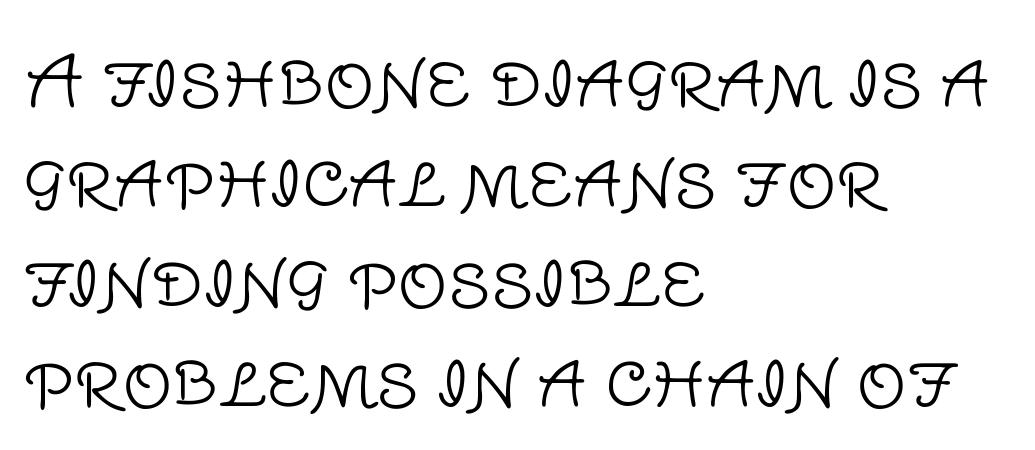
{"serif": "no", "bold": "no", "weight": "light", "width": "normal", "stroke_contrast": "low", "x_height": "large", "monospaced": "no", "underline": "no", "align": "left", "line_spacing": "normal", "line_spacing_ratio": 1.43, "letter_spacing": "normal", "letter_spacing_em": 0.0, "glyph_px": 70}
